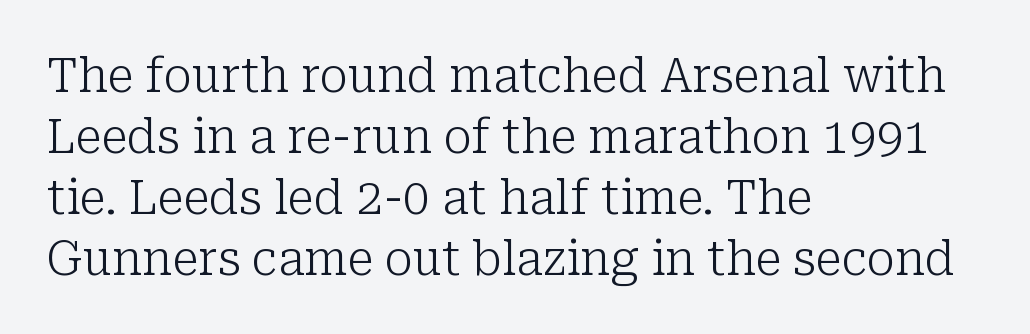
Q: Is the text bold? A: No.
Q: Is the text italic (slanted)? A: No, it is upright.
Q: Is the typeface a serif or a sans-serif typeface? A: Serif.
Q: Is the text underlined? A: No.
Q: How is the paragraph aligned? A: Left-aligned.
Q: Is the spacing between letters normal or unusually wide? A: Normal.
Q: Is the spacing between lines tight, normal or loose? A: Normal.
Q: Width (condensed, normal, or wide)? A: Normal.
Q: Stroke contrast? A: Low.
Q: x-height? A: Medium.
Q: Monospaced? A: No.
